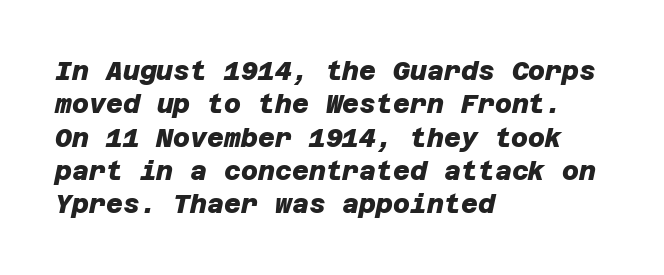
The image shows 26 px bold type; set left-aligned, normal line spacing (1.28x), normal letter spacing, not underlined.
